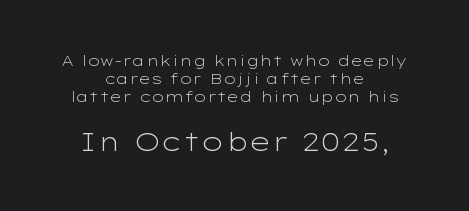
{"italic": "no", "bold": "no", "underline": "no", "align": "center", "line_spacing": "normal", "line_spacing_ratio": 1.29, "letter_spacing": "normal", "letter_spacing_em": 0.0, "larger_block": "second", "size_ratio": 1.79, "glyph_px": 25}
